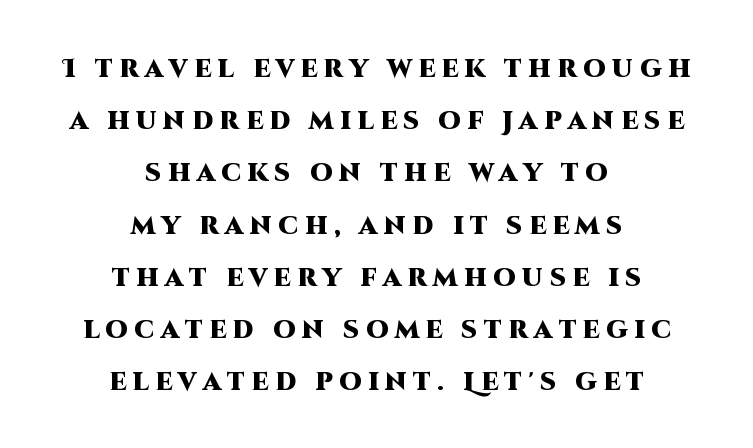
{"italic": "no", "bold": "yes", "underline": "no", "align": "center", "line_spacing": "loose", "line_spacing_ratio": 2.09, "letter_spacing": "wide", "letter_spacing_em": 0.26, "glyph_px": 25}
